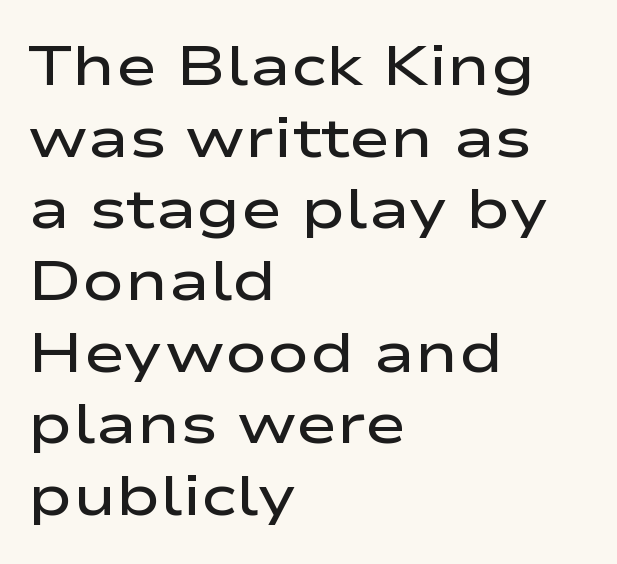
Rendered with straight, roman letterforms. Type style note: lacks serifs. Compared with an ordinary text face, these strokes are moderately heavier — a semibold. The passage is arranged the way most books set body copy — flush left. No extra tracking has been applied to these lines. Note the varied advance widths — an 'i' is clearly narrower than an 'm'.
